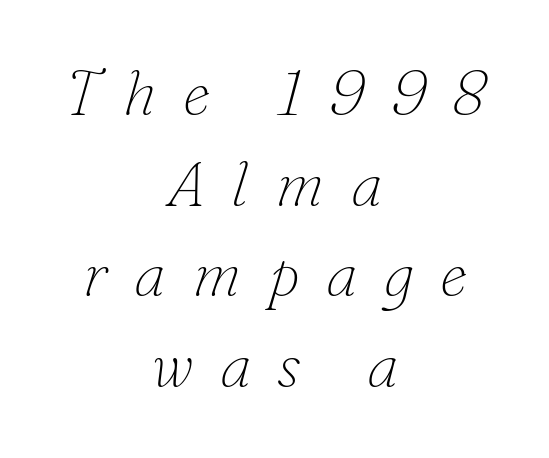
Every row of glyphs is offset so its center matches the block's center. Each stroke keeps to a modest, everyday thickness or less. Each word looks stretched out because of the extra space between its letters. Each letter's strokes conclude with small projecting serifs. This sample has the flowing, uneven cadence of proportional lettering.
